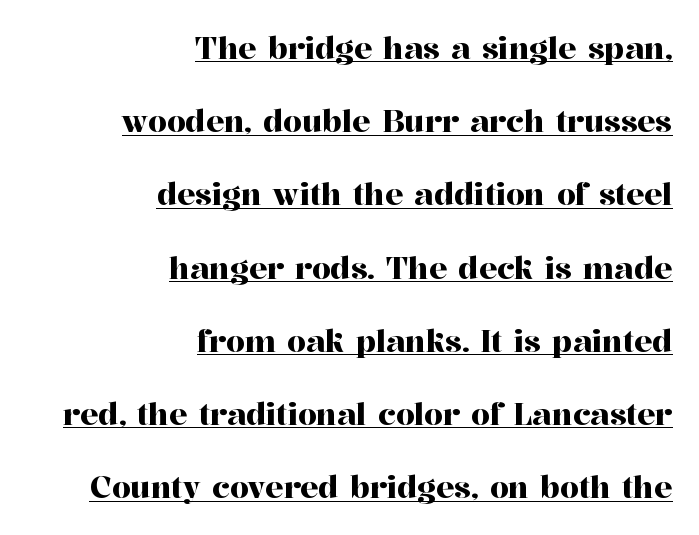
{"serif": "yes", "italic": "no", "width": "normal", "stroke_contrast": "high", "x_height": "medium", "monospaced": "no", "underline": "yes", "align": "right", "line_spacing": "loose", "line_spacing_ratio": 2.44, "letter_spacing": "normal", "letter_spacing_em": 0.0, "glyph_px": 30}
